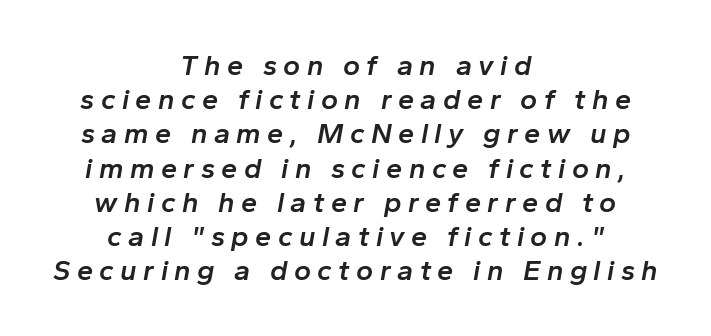
{"italic": "yes", "lean": "right", "slant_degrees": 10, "bold": "semi", "weight": "semibold", "width": "normal", "stroke_contrast": "low", "x_height": "medium", "monospaced": "no", "underline": "no", "align": "center", "line_spacing_ratio": 1.18, "letter_spacing": "wide", "letter_spacing_em": 0.22, "glyph_px": 29}
